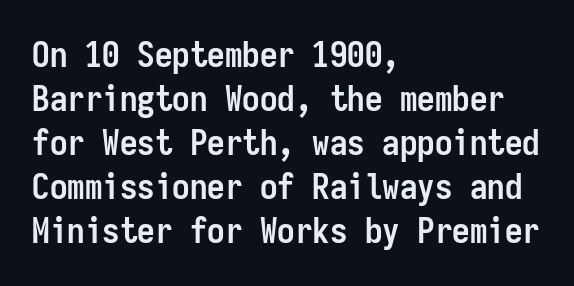
Q: Is the text bold? A: Yes.
Q: Is the text italic (slanted)? A: No, it is upright.
Q: Is the typeface a serif or a sans-serif typeface? A: Sans-serif.
Q: Is the text underlined? A: No.
Q: How is the paragraph aligned? A: Left-aligned.
Q: Is the spacing between letters normal or unusually wide? A: Normal.
Q: Is the spacing between lines tight, normal or loose? A: Normal.
Q: Width (condensed, normal, or wide)? A: Condensed.
Q: Stroke contrast? A: Low.
Q: x-height? A: Medium.
Q: Monospaced? A: Yes.
